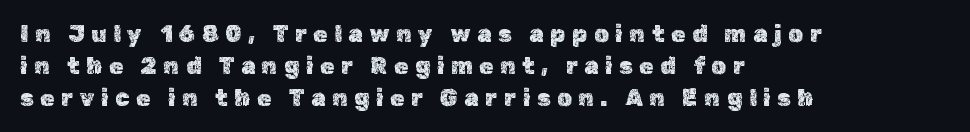
A classic flush-left, rag-right setting is used for this passage. Unlike italic type, these characters show no tilt at all. The space directly below the letters is spotless. Look at the tracking — it's clearly loosened, letters drifting apart.
